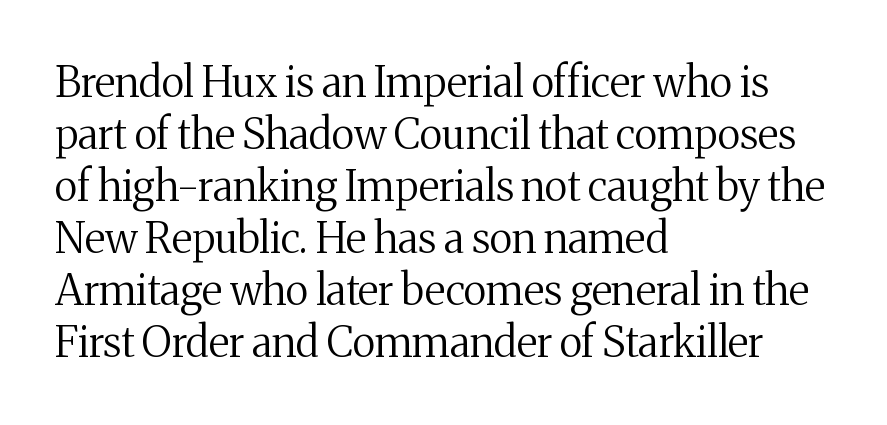
{"serif": "yes", "italic": "no", "bold": "no", "weight": "regular", "width": "normal", "stroke_contrast": "medium", "x_height": "medium", "monospaced": "no", "underline": "no", "align": "left", "line_spacing_ratio": 1.24, "letter_spacing": "normal", "letter_spacing_em": 0.0, "glyph_px": 42}
